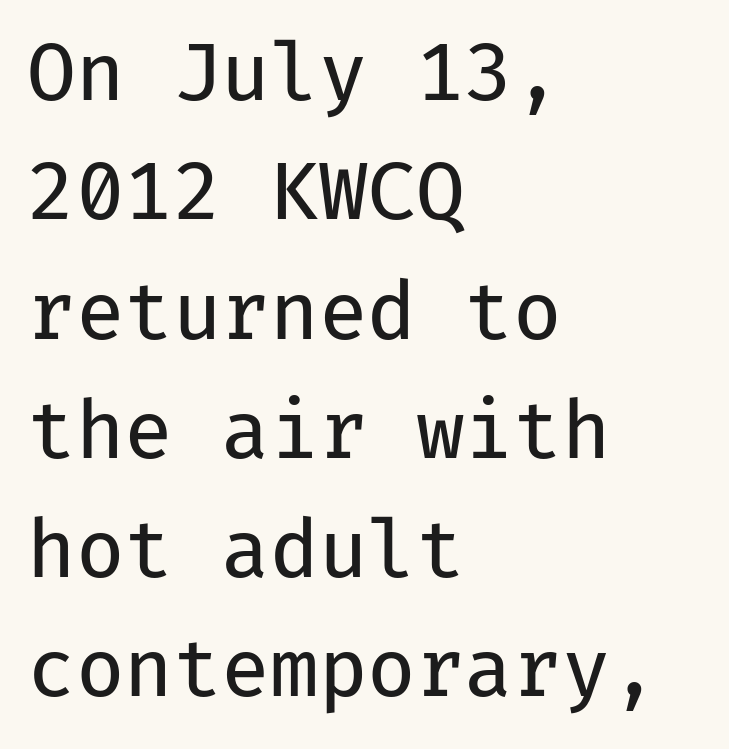
{"serif": "no", "italic": "no", "bold": "no", "weight": "regular", "width": "normal", "stroke_contrast": "low", "x_height": "medium", "monospaced": "yes", "underline": "no", "align": "left", "line_spacing": "normal", "line_spacing_ratio": 1.51, "letter_spacing": "normal", "letter_spacing_em": 0.0, "glyph_px": 79}
